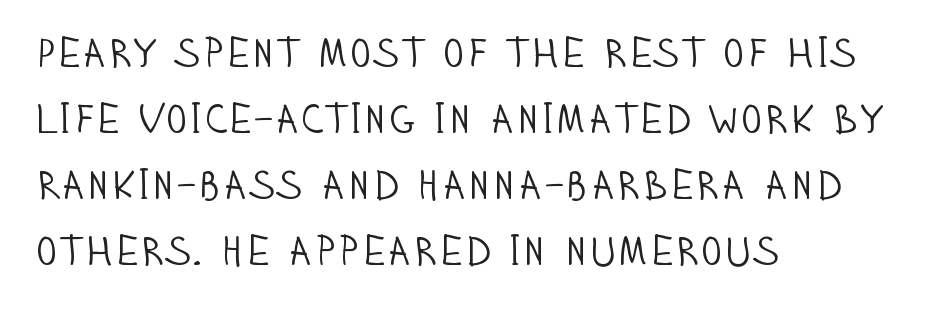
Nope, no serifs anywhere on these letters. One-word summary of the alignment: left. Weight class: somewhere from thin through regular. The rendering uses natural spacing where letterforms have individual widths. Posture: upright roman. Summary of vertical rhythm: regular, with standard interline spacing.
